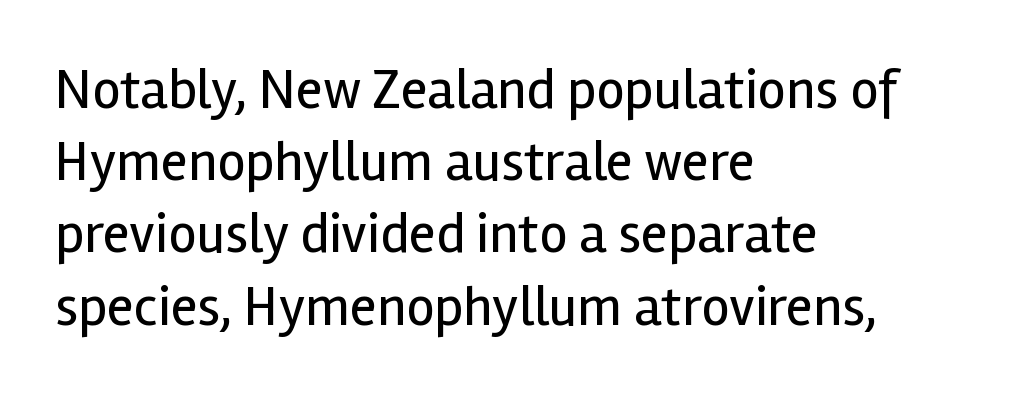
The image shows 56 px regular-weight sans-serif type, upright; set left-aligned, normal line spacing (1.29x), normal letter spacing, not underlined; a medium x-height.
